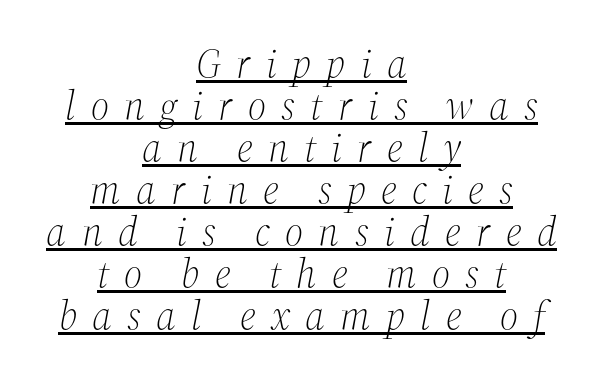
{"serif": "yes", "italic": "yes", "lean": "right", "slant_degrees": 12, "bold": "no", "weight": "light", "width": "normal", "stroke_contrast": "medium", "x_height": "medium", "monospaced": "no", "underline": "yes", "align": "center", "line_spacing": "tight", "line_spacing_ratio": 1.05, "letter_spacing": "wide", "letter_spacing_em": 0.38, "glyph_px": 40}
